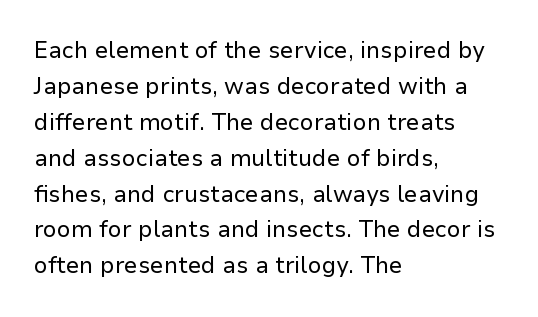
Q: Is the text bold? A: No.
Q: Is the text italic (slanted)? A: No, it is upright.
Q: Is the text underlined? A: No.
Q: How is the paragraph aligned? A: Left-aligned.
Q: Is the spacing between letters normal or unusually wide? A: Normal.
Q: Is the spacing between lines tight, normal or loose? A: Normal.
